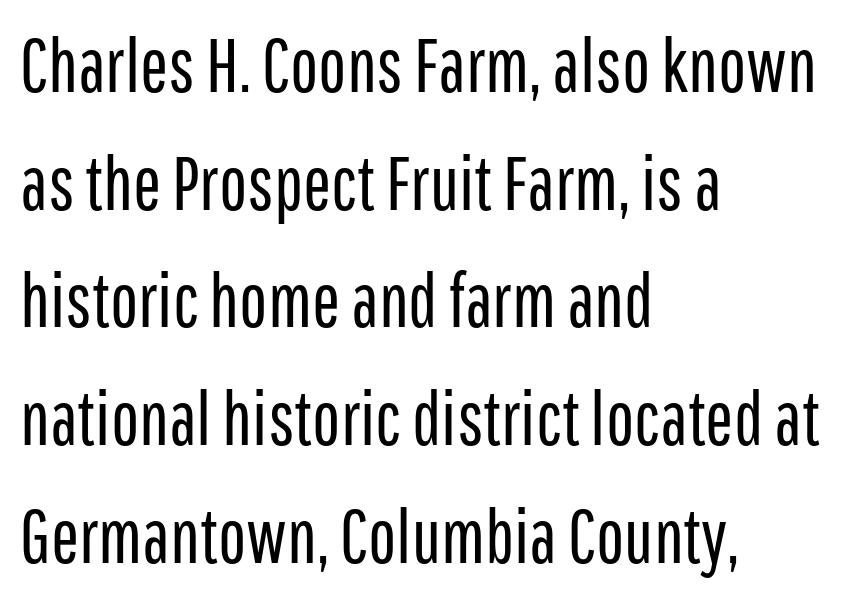
Q: Is the text bold? A: No.
Q: Is the text italic (slanted)? A: No, it is upright.
Q: Is the typeface a serif or a sans-serif typeface? A: Sans-serif.
Q: Is the text underlined? A: No.
Q: How is the paragraph aligned? A: Left-aligned.
Q: Is the spacing between letters normal or unusually wide? A: Normal.
Q: Is the spacing between lines tight, normal or loose? A: Normal.
Q: Width (condensed, normal, or wide)? A: Condensed.
Q: Stroke contrast? A: Low.
Q: x-height? A: Medium.
Q: Monospaced? A: No.
